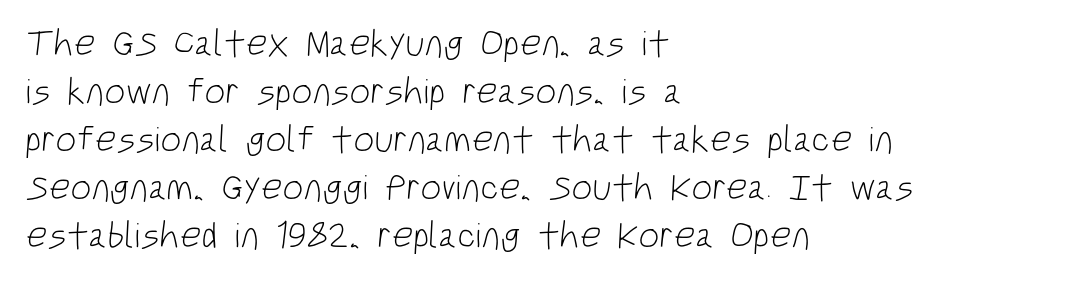
Weight: in the light-to-regular range. Nobody touched the tracking dial on this one. Descenders are the only things crossing below the line. A typesetter would call this proportional, since set widths differ per character.
